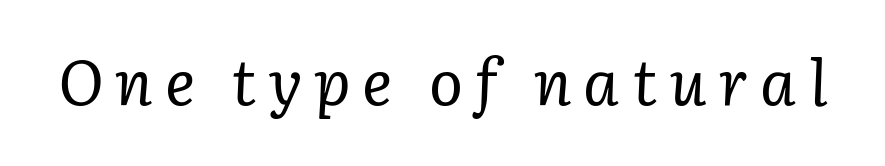
Q: Is the text bold? A: No.
Q: Is the text italic (slanted)? A: Yes, it leans right by about 3 degrees.
Q: Is the typeface a serif or a sans-serif typeface? A: Serif.
Q: Is the text underlined? A: No.
Q: Width (condensed, normal, or wide)? A: Normal.
Q: Stroke contrast? A: Low.
Q: x-height? A: Medium.
Q: Monospaced? A: No.
